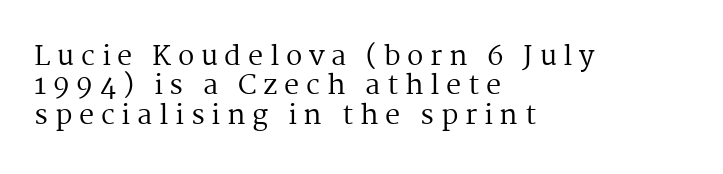
The image shows 27 px text type, upright; set left-aligned, tight line spacing (1.09x), unusually wide letter spacing (+0.25 em), not underlined.
